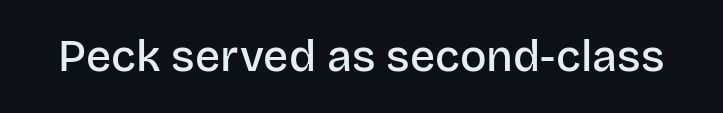
Q: Is the text bold? A: Semi-bold.
Q: Is the text italic (slanted)? A: No, it is upright.
Q: Is the typeface a serif or a sans-serif typeface? A: Sans-serif.
Q: Is the text underlined? A: No.
Q: Is the spacing between letters normal or unusually wide? A: Normal.
Q: Width (condensed, normal, or wide)? A: Normal.
Q: Stroke contrast? A: Low.
Q: x-height? A: Large.
Q: Monospaced? A: No.
